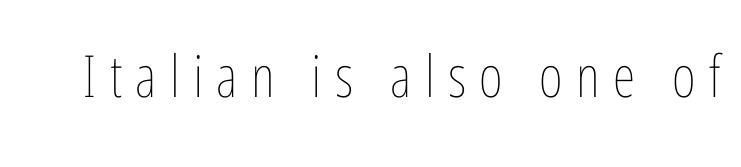
Rule under the text: the space is simply empty. Stems here are at most as thick as an everyday book face. There is plenty of visible air inserted between adjacent glyphs. Think of a printed novel: that variable character pitch is what you see here. Upright lettering throughout.
